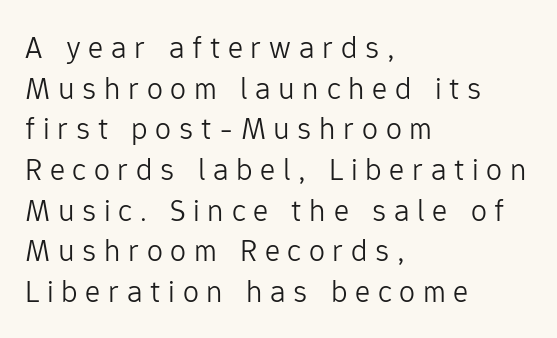
Q: Is the text bold? A: No.
Q: Is the text italic (slanted)? A: No, it is upright.
Q: Is the typeface a serif or a sans-serif typeface? A: Sans-serif.
Q: Is the text underlined? A: No.
Q: How is the paragraph aligned? A: Left-aligned.
Q: Is the spacing between letters normal or unusually wide? A: Unusually wide.
Q: Is the spacing between lines tight, normal or loose? A: Normal.
Q: Width (condensed, normal, or wide)? A: Normal.
Q: Stroke contrast? A: Low.
Q: x-height? A: Medium.
Q: Monospaced? A: No.
